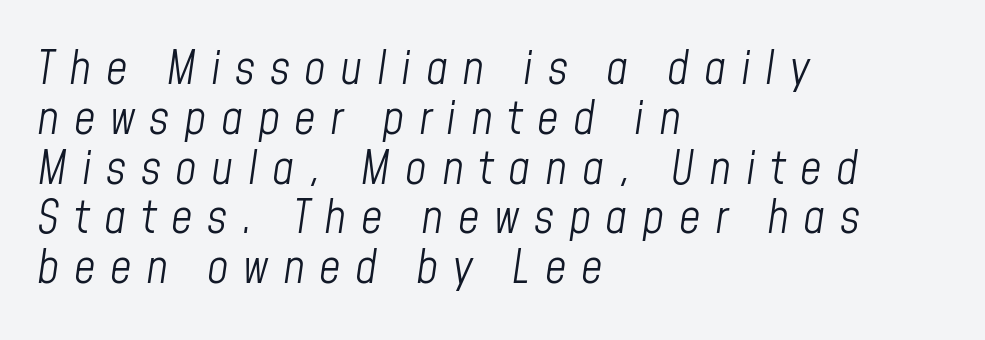
{"italic": "yes", "lean": "right", "slant_degrees": 8, "bold": "no", "weight": "light", "width": "condensed", "stroke_contrast": "low", "x_height": "medium", "monospaced": "no", "underline": "no", "align": "left", "line_spacing": "tight", "line_spacing_ratio": 1.06, "letter_spacing": "wide", "letter_spacing_em": 0.31, "glyph_px": 47}
